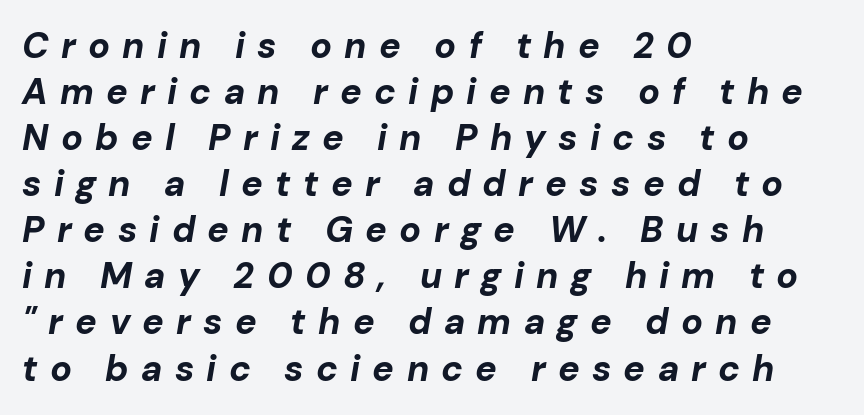
A typesetter would call this heavily tracked-out type. The space directly below the letters is spotless. A student would call this left alignment; a typographer would say flush left, rag right. As a designer I'd log this as weight 700, bold.
